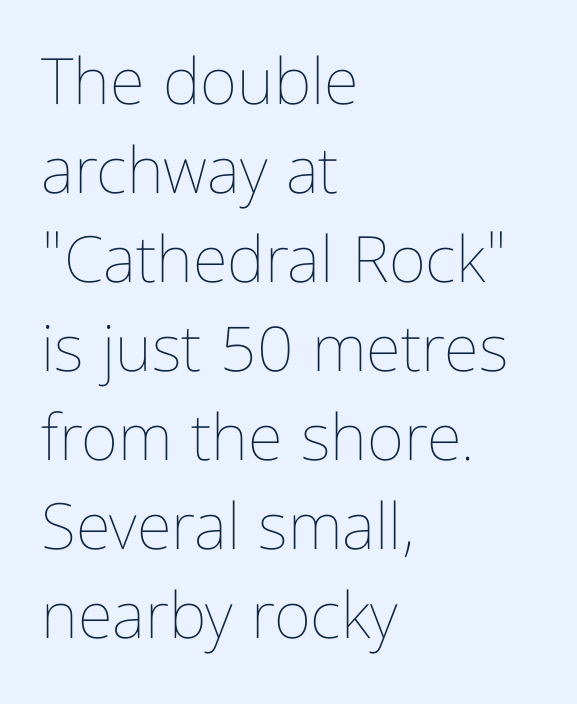
Q: Is the text bold? A: No.
Q: Is the text italic (slanted)? A: No, it is upright.
Q: Is the text underlined? A: No.
Q: How is the paragraph aligned? A: Left-aligned.
Q: Is the spacing between letters normal or unusually wide? A: Normal.
Q: Is the spacing between lines tight, normal or loose? A: Normal.
Q: Width (condensed, normal, or wide)? A: Condensed.
Q: Stroke contrast? A: Low.
Q: x-height? A: Medium.
Q: Monospaced? A: No.
